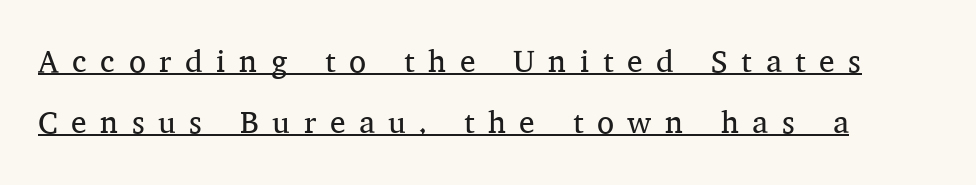
Q: Is the text bold? A: No.
Q: Is the text italic (slanted)? A: No, it is upright.
Q: Is the typeface a serif or a sans-serif typeface? A: Serif.
Q: Is the text underlined? A: Yes.
Q: Is the spacing between letters normal or unusually wide? A: Unusually wide.
Q: Is the spacing between lines tight, normal or loose? A: Loose.
Q: Width (condensed, normal, or wide)? A: Normal.
Q: Stroke contrast? A: Medium.
Q: x-height? A: Medium.
Q: Monospaced? A: No.
